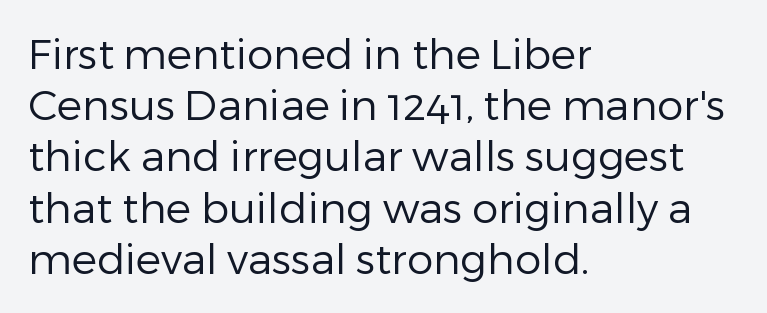
How are the letters spaced? Ordinarily, with no added tracking. This rendering uses left alignment, leaving the right contour irregular. The type family on display is of the sans-serif kind. Clear beneath every line of the passage. Is this a fixed-width face? No — the glyphs have proportional, varying widths.
